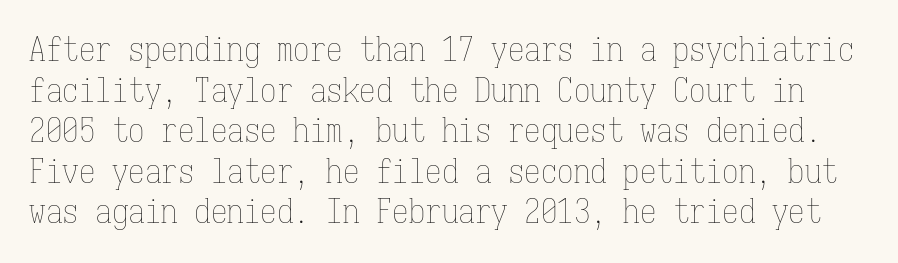
Every character here occupies the same horizontal width, giving the sample a typewriter-like rhythm. Spacing between characters is what you'd get straight out of the box. Weight class: somewhere from thin through regular. Clear beneath every line of the passage. The type sits square on the baseline with zero lean.
